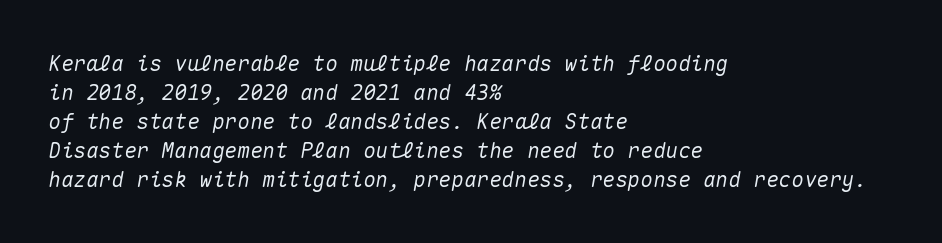
The image shows 21 px text type, italic (leaning right); set left-aligned, normal line spacing (1.38x), normal letter spacing, not underlined.
